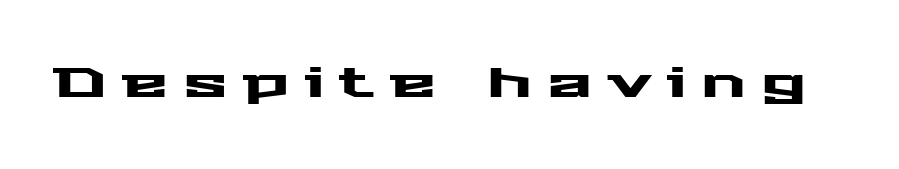
The image shows 42 px wide sans-serif type, upright; set unusually wide letter spacing (+0.36 em), not underlined; medium stroke contrast and a medium x-height.
